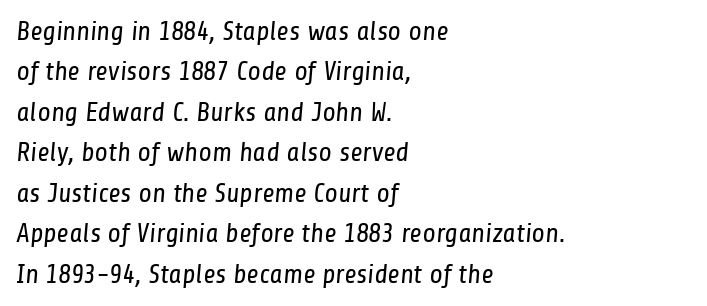
Q: Is the text bold? A: No.
Q: Is the text underlined? A: No.
Q: How is the paragraph aligned? A: Left-aligned.
Q: Is the spacing between letters normal or unusually wide? A: Normal.
Q: Is the spacing between lines tight, normal or loose? A: Normal.
